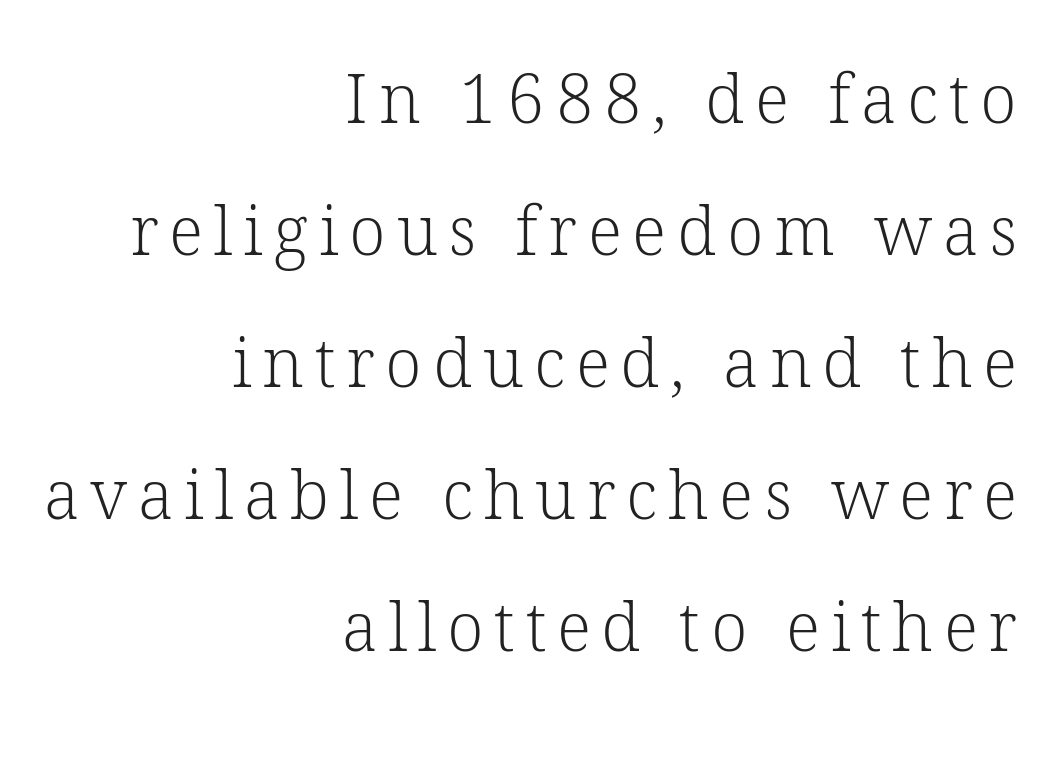
Q: Is the text bold? A: No.
Q: Is the text italic (slanted)? A: No, it is upright.
Q: Is the typeface a serif or a sans-serif typeface? A: Serif.
Q: Is the text underlined? A: No.
Q: How is the paragraph aligned? A: Right-aligned.
Q: Is the spacing between lines tight, normal or loose? A: Loose.
Q: Width (condensed, normal, or wide)? A: Normal.
Q: Stroke contrast? A: Low.
Q: x-height? A: Medium.
Q: Monospaced? A: No.
